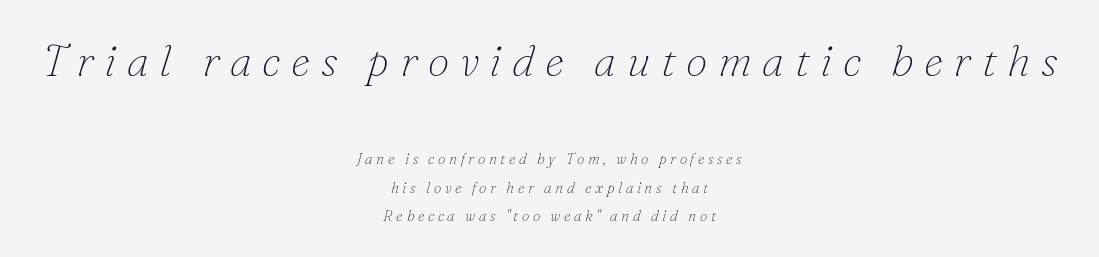
Q: Is the text bold? A: No.
Q: Is the text italic (slanted)? A: Yes, it leans right by about 16 degrees.
Q: Is the typeface a serif or a sans-serif typeface? A: Serif.
Q: Is the text underlined? A: No.
Q: How is the paragraph aligned? A: Centered.
Q: Is the spacing between letters normal or unusually wide? A: Unusually wide.
Q: Which block of text is set in a larger size, the first (top) or the second (bottom)? A: The first (top) one.
Q: Width (condensed, normal, or wide)? A: Normal.
Q: Stroke contrast? A: Low.
Q: x-height? A: Small.
Q: Monospaced? A: No.
